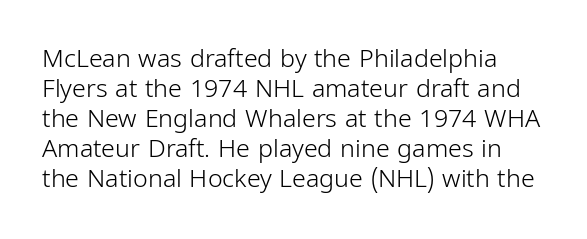
The image shows 25 px text type, upright; set line spacing 1.2x, normal letter spacing, not underlined.
